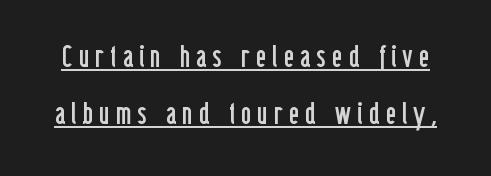
Q: Is the text bold? A: No.
Q: Is the text italic (slanted)? A: No, it is upright.
Q: Is the typeface a serif or a sans-serif typeface? A: Sans-serif.
Q: Is the text underlined? A: Yes.
Q: Is the spacing between letters normal or unusually wide? A: Unusually wide.
Q: Width (condensed, normal, or wide)? A: Condensed.
Q: Stroke contrast? A: Low.
Q: x-height? A: Medium.
Q: Monospaced? A: No.
